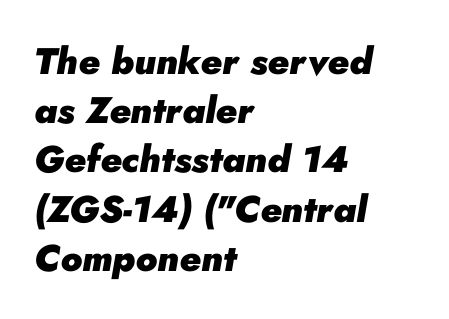
The image shows 37 px heavy type, italic (leaning right); set left-aligned, normal line spacing (1.33x), normal letter spacing, not underlined; low stroke contrast and a small x-height.
